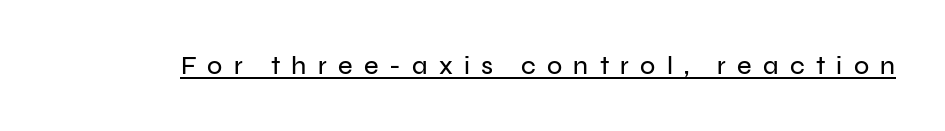
{"italic": "no", "underline": "yes", "letter_spacing": "wide", "letter_spacing_em": 0.45, "glyph_px": 25}
